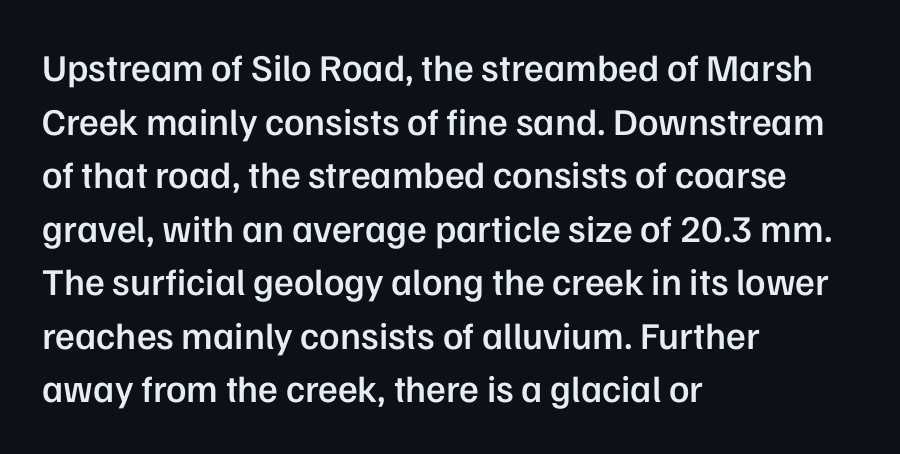
Q: Is the text bold? A: Semi-bold.
Q: Is the text italic (slanted)? A: No, it is upright.
Q: Is the typeface a serif or a sans-serif typeface? A: Sans-serif.
Q: Is the text underlined? A: No.
Q: How is the paragraph aligned? A: Left-aligned.
Q: Is the spacing between letters normal or unusually wide? A: Normal.
Q: Is the spacing between lines tight, normal or loose? A: Normal.
Q: Width (condensed, normal, or wide)? A: Normal.
Q: Stroke contrast? A: Low.
Q: x-height? A: Medium.
Q: Monospaced? A: No.
